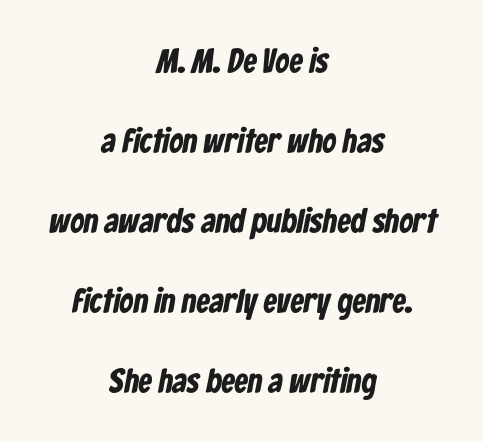
{"serif": "no", "bold": "yes", "weight": "bold", "width": "condensed", "stroke_contrast": "low", "x_height": "medium", "monospaced": "no", "underline": "no", "align": "center", "line_spacing": "loose", "line_spacing_ratio": 2.35, "letter_spacing": "normal", "letter_spacing_em": 0.0, "glyph_px": 34}
